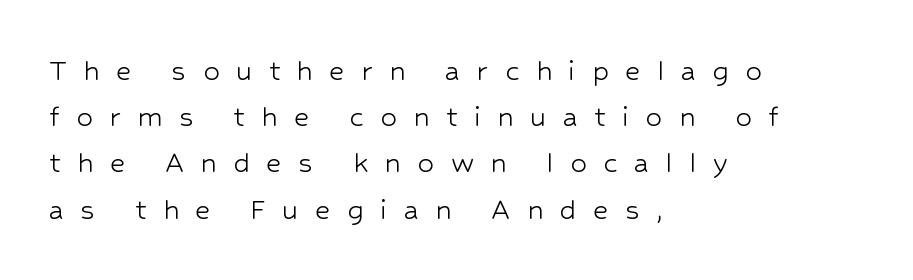
The image shows 33 px light sans-serif type, upright; set left-aligned, normal line spacing (1.4x), unusually wide letter spacing (+0.5 em), not underlined; low stroke contrast and a medium x-height.
